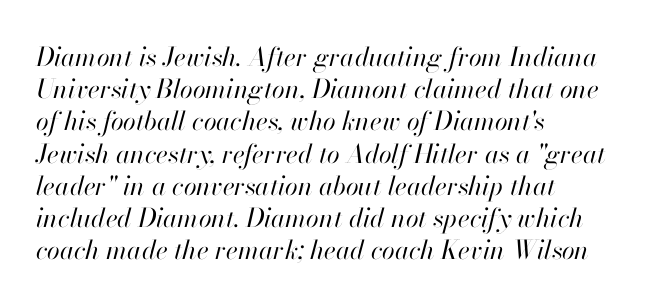
The image shows 26 px text type, italic (leaning right); set left-aligned, line spacing 1.24x, normal letter spacing, not underlined.
